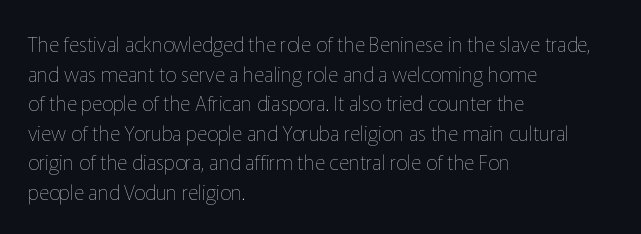
Compared with a typical body face, this is equally light or lighter still. The line texture is even and compact thanks to regular tracking. The space directly below the letters is spotless. Nope, not italic — everything's standing straight.
